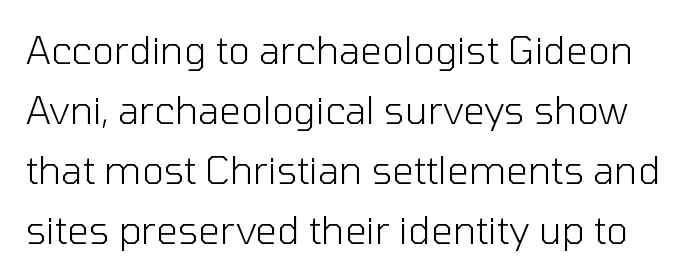
Unbolded letterforms with no extra heft. The axis of the letterforms is exactly vertical. This is sans-serif lettering, the kind often seen on screens and signage. If you measured baseline to baseline, you'd find a middling distance. How are the letters spaced? Ordinarily, with no added tracking. This sample has the flowing, uneven cadence of proportional lettering.
